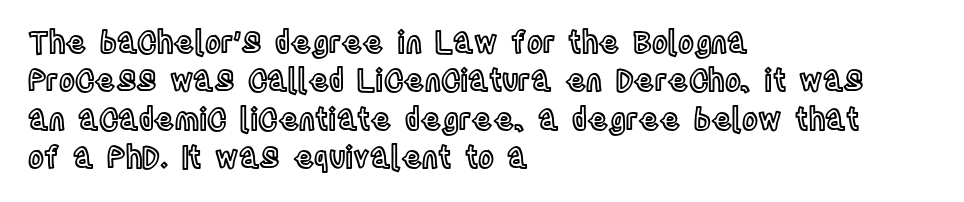
{"italic": "no", "width": "condensed", "x_height": "large", "monospaced": "no", "underline": "no", "align": "left", "line_spacing": "normal", "line_spacing_ratio": 1.28, "letter_spacing": "normal", "letter_spacing_em": 0.0, "glyph_px": 30}
